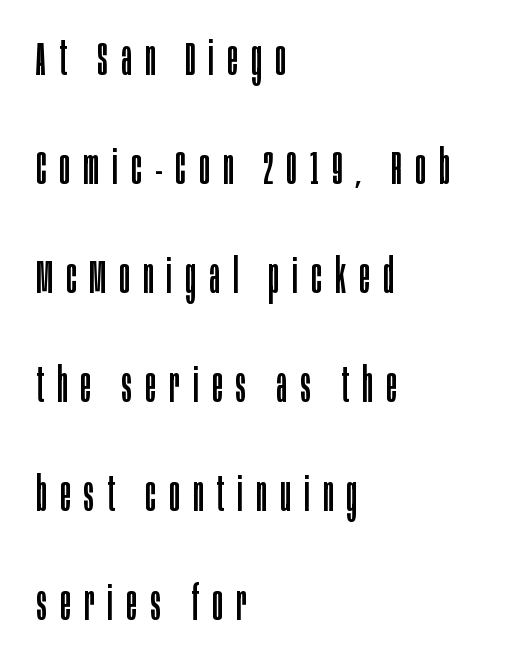
{"serif": "no", "italic": "no", "bold": "no", "weight": "regular", "width": "condensed", "stroke_contrast": "low", "x_height": "large", "monospaced": "no", "underline": "no", "align": "left", "line_spacing": "loose", "line_spacing_ratio": 2.27, "letter_spacing": "wide", "letter_spacing_em": 0.28, "glyph_px": 48}
